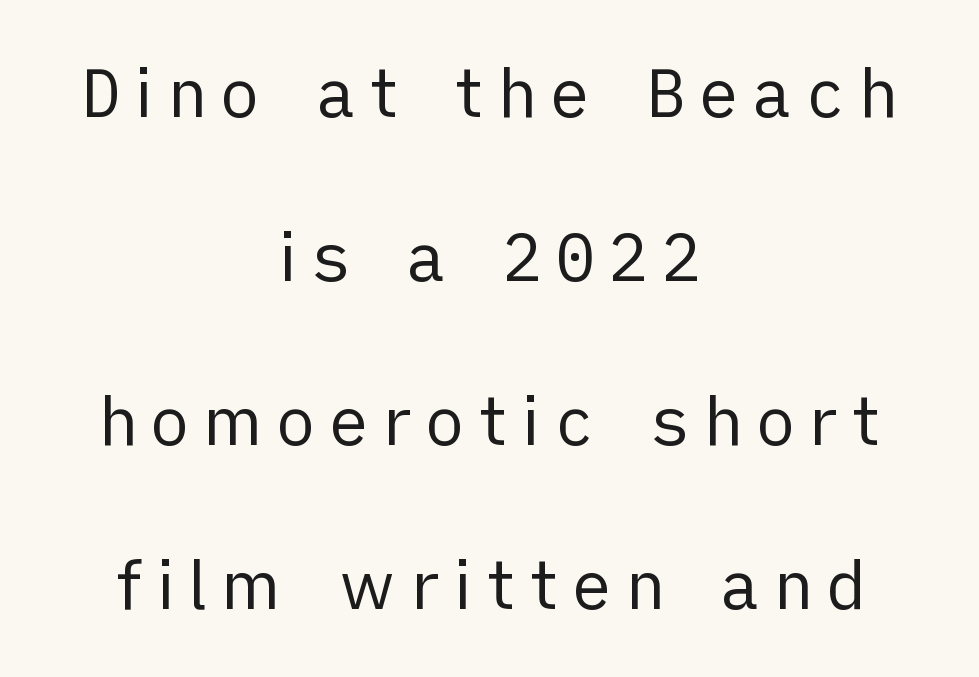
The image shows 67 px regular-weight sans-serif type, upright; set centered, loose line spacing (2.45x), not underlined; low stroke contrast and a medium x-height.
